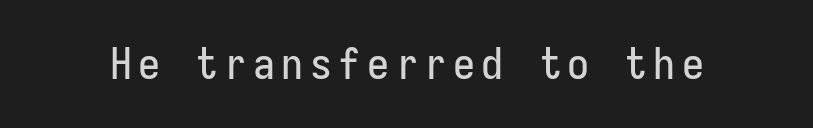
The image shows 44 px condensed sans-serif type, upright; set not underlined; low stroke contrast and a medium x-height.
